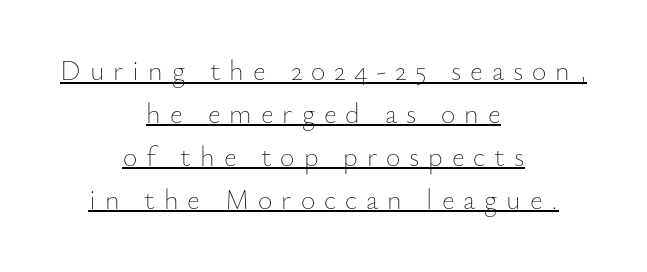
This sample keeps an unexceptional amount of space between lines. The rag falls on both sides of this text block equally. Underlined type. These glyphs show unthickened strokes, regular width or finer. Students, note that the glyphs here are deliberately spaced far apart. Vertical strokes here are truly vertical.
